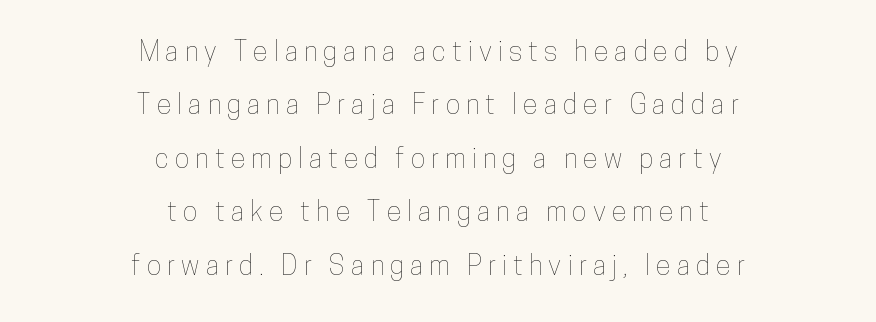
Neither beginnings nor endings align; midpoints do. The string is rendered with underlining switched off. Every stem runs plumb, perpendicular to the baseline. This sample uses expanded letter spacing, leaving extra air between glyphs. Horizontal bands of white between lines are thick stripes.
